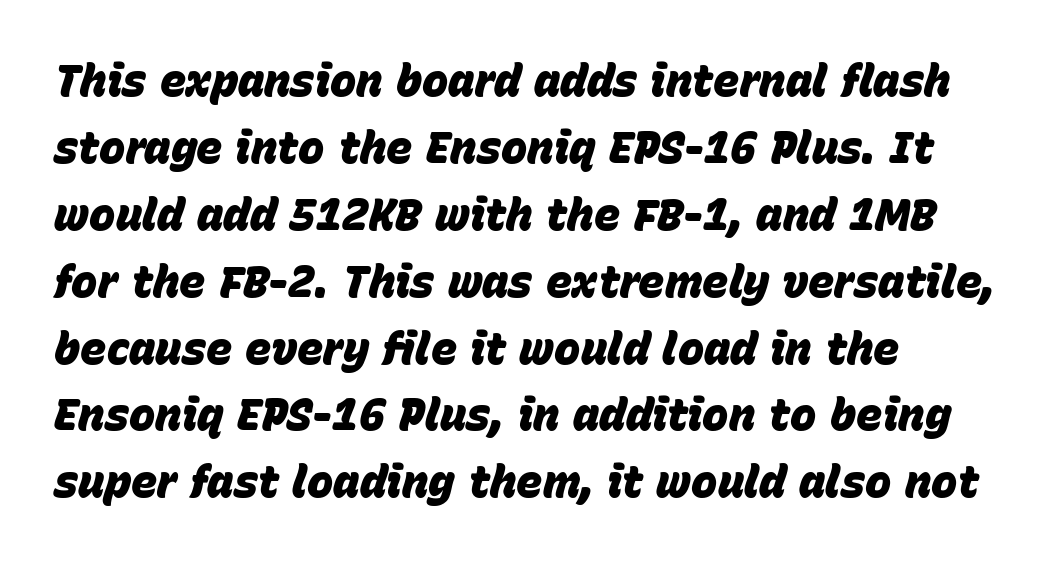
The image shows 44 px heavy type, italic (leaning right); set left-aligned, normal line spacing (1.52x), normal letter spacing, not underlined; low stroke contrast and a large x-height.
